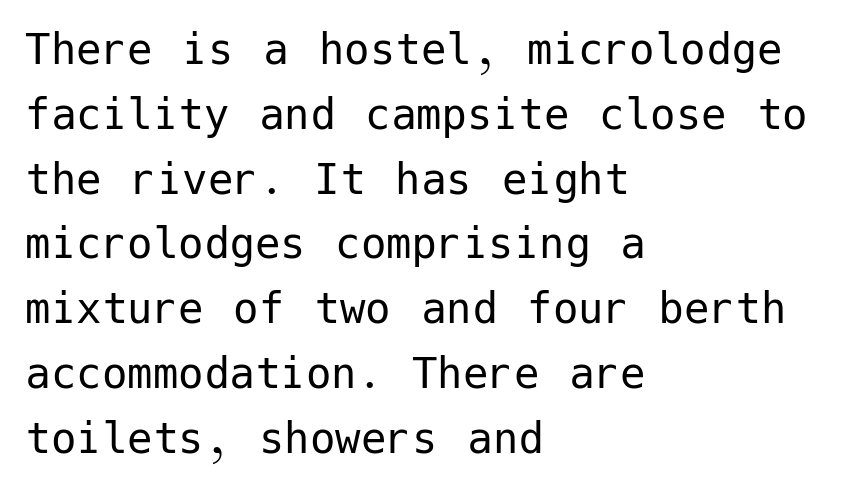
Q: Is the text bold? A: No.
Q: Is the text italic (slanted)? A: No, it is upright.
Q: Is the typeface a serif or a sans-serif typeface? A: Sans-serif.
Q: Is the text underlined? A: No.
Q: How is the paragraph aligned? A: Left-aligned.
Q: Is the spacing between letters normal or unusually wide? A: Normal.
Q: Is the spacing between lines tight, normal or loose? A: Normal.
Q: Width (condensed, normal, or wide)? A: Normal.
Q: Stroke contrast? A: Low.
Q: x-height? A: Medium.
